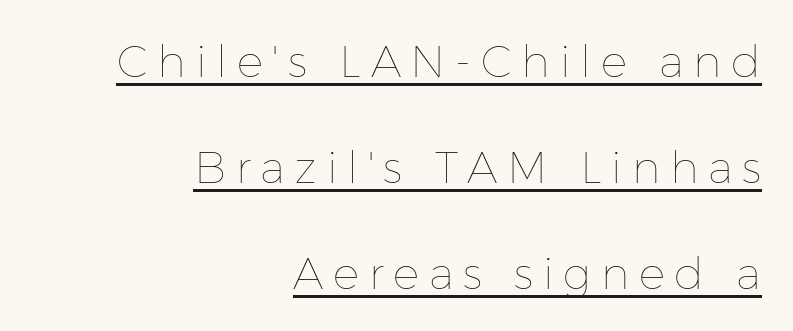
Q: Is the text bold? A: No.
Q: Is the text italic (slanted)? A: No, it is upright.
Q: Is the text underlined? A: Yes.
Q: How is the paragraph aligned? A: Right-aligned.
Q: Is the spacing between letters normal or unusually wide? A: Unusually wide.
Q: Is the spacing between lines tight, normal or loose? A: Loose.
Q: Width (condensed, normal, or wide)? A: Normal.
Q: Stroke contrast? A: Low.
Q: x-height? A: Medium.
Q: Monospaced? A: No.
